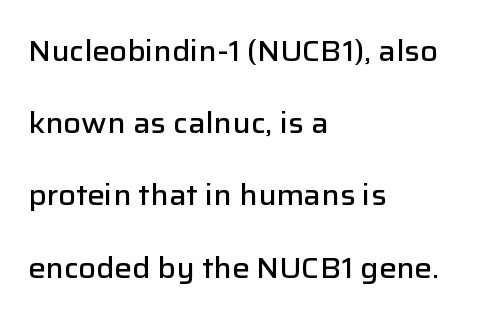
The image shows 29 px semibold sans-serif type, upright; set left-aligned, loose line spacing (2.49x), normal letter spacing, not underlined; low stroke contrast and a medium x-height.
